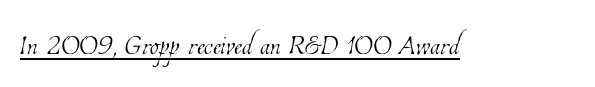
{"bold": "no", "weight": "thin", "width": "condensed", "stroke_contrast": "low", "x_height": "medium", "monospaced": "no", "underline": "yes", "letter_spacing": "normal", "letter_spacing_em": 0.0, "glyph_px": 37}
